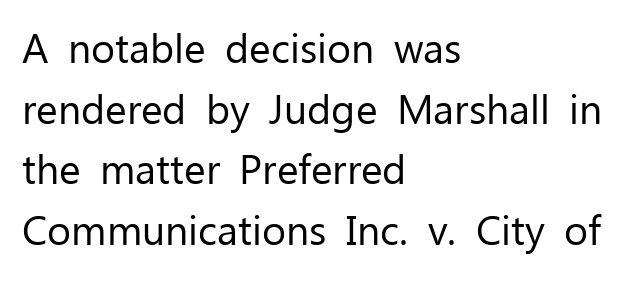
Has an underline been added? It has not. Does the copy run flush right? No — it runs flush left. Do the characters align in a grid? No, the font is proportional. The gaps between neighbouring characters are ordinary and unremarkable. Unlike italic type, these characters show no tilt at all. Think standard paragraph weight, or any step lighter than that.
